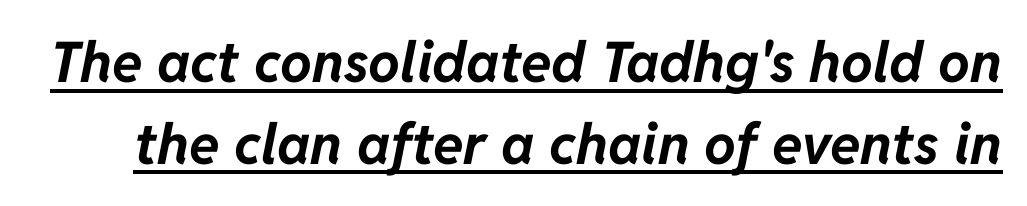
{"italic": "yes", "lean": "right", "slant_degrees": 11, "bold": "yes", "weight": "bold", "width": "normal", "stroke_contrast": "low", "x_height": "medium", "monospaced": "no", "underline": "yes", "line_spacing": "normal", "line_spacing_ratio": 1.46, "letter_spacing": "normal", "letter_spacing_em": 0.0, "glyph_px": 56}
